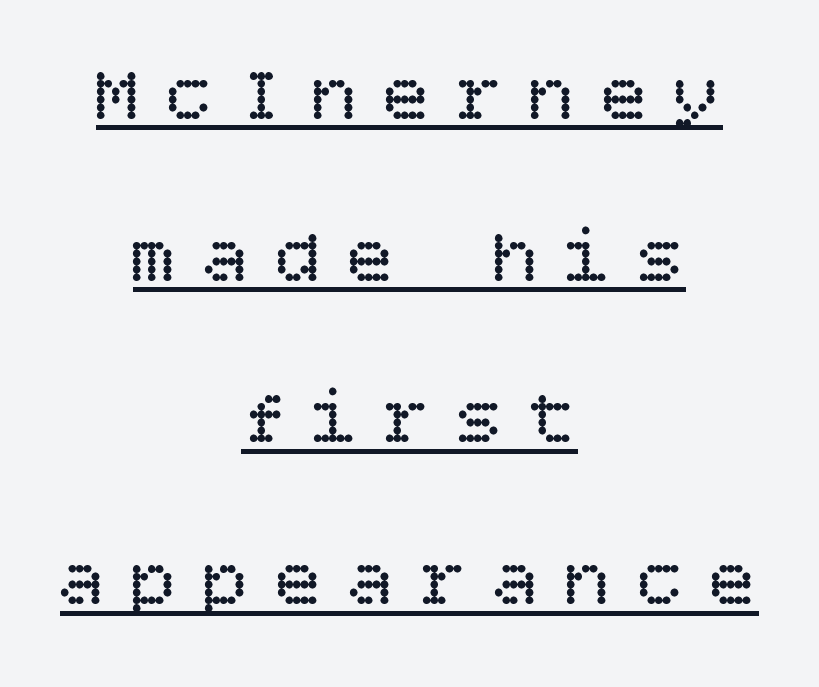
Q: Is the text bold? A: No.
Q: Is the text italic (slanted)? A: No, it is upright.
Q: Is the text underlined? A: Yes.
Q: How is the paragraph aligned? A: Centered.
Q: Is the spacing between letters normal or unusually wide? A: Unusually wide.
Q: Is the spacing between lines tight, normal or loose? A: Loose.
Q: Width (condensed, normal, or wide)? A: Normal.
Q: Stroke contrast? A: Low.
Q: x-height? A: Large.
